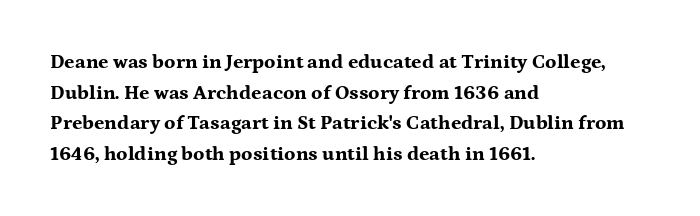
Q: Is the text bold? A: Yes.
Q: Is the text italic (slanted)? A: No, it is upright.
Q: Is the text underlined? A: No.
Q: How is the paragraph aligned? A: Left-aligned.
Q: Is the spacing between letters normal or unusually wide? A: Normal.
Q: Is the spacing between lines tight, normal or loose? A: Normal.
